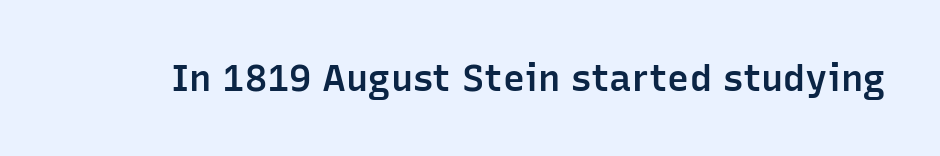
Q: Is the text bold? A: Semi-bold.
Q: Is the text italic (slanted)? A: No, it is upright.
Q: Is the typeface a serif or a sans-serif typeface? A: Sans-serif.
Q: Is the text underlined? A: No.
Q: Is the spacing between letters normal or unusually wide? A: Normal.
Q: Width (condensed, normal, or wide)? A: Normal.
Q: Stroke contrast? A: Low.
Q: x-height? A: Medium.
Q: Monospaced? A: No.
